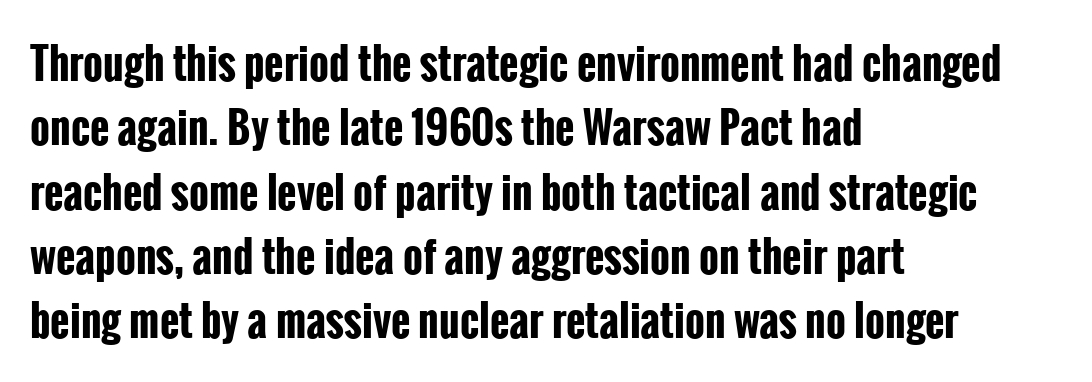
Q: Is the text bold? A: Yes.
Q: Is the text italic (slanted)? A: No, it is upright.
Q: Is the typeface a serif or a sans-serif typeface? A: Sans-serif.
Q: Is the text underlined? A: No.
Q: How is the paragraph aligned? A: Left-aligned.
Q: Is the spacing between letters normal or unusually wide? A: Normal.
Q: Is the spacing between lines tight, normal or loose? A: Normal.
Q: Width (condensed, normal, or wide)? A: Condensed.
Q: Stroke contrast? A: Low.
Q: x-height? A: Medium.
Q: Monospaced? A: No.
